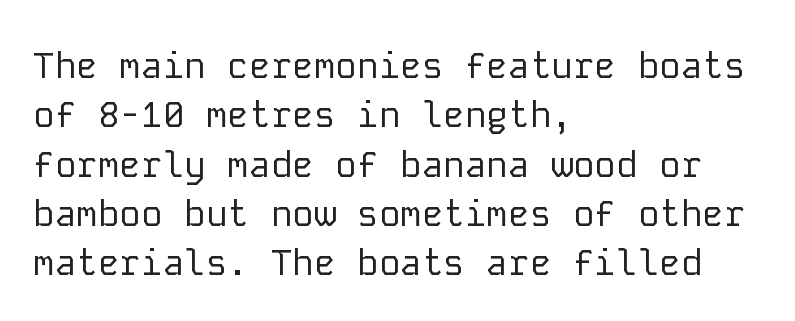
The image shows 36 px regular-weight sans-serif type, upright, monospaced; set left-aligned, normal line spacing (1.37x), normal letter spacing, not underlined; low stroke contrast and a medium x-height.
